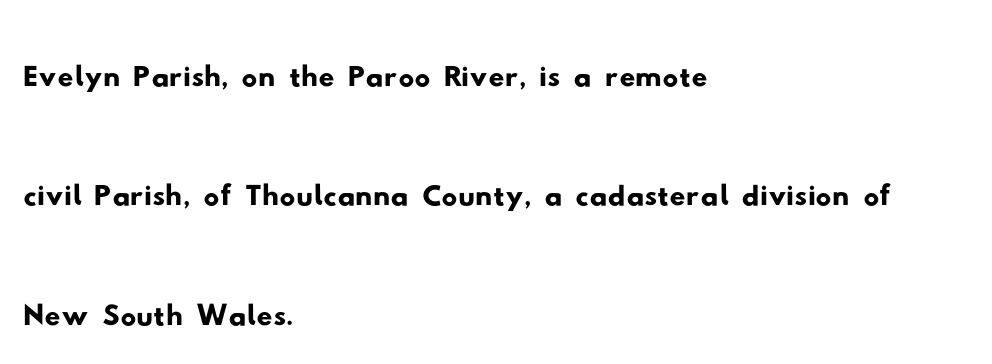
The passage shown stacks its lines at a standard gap. The tracking reads as untouched default to a designer's eye. Does the copy run flush right? No — it runs flush left. The space directly below the letters is spotless. Character widths vary here, with narrow letters taking less room than wide ones.
